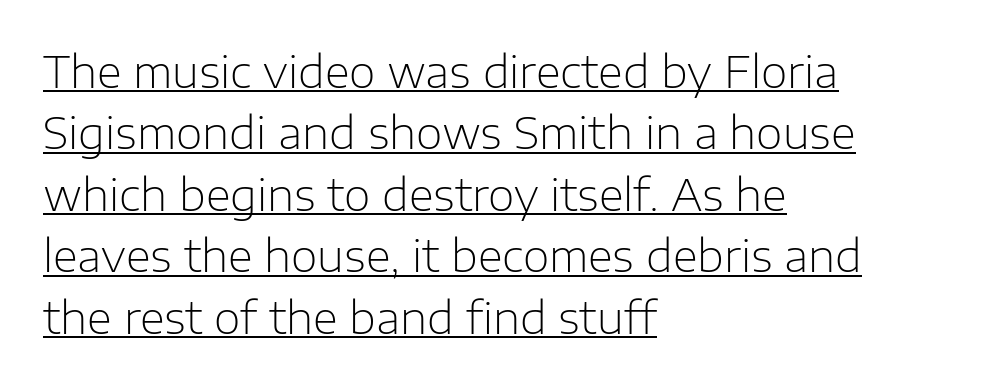
Q: Is the text bold? A: No.
Q: Is the text italic (slanted)? A: No, it is upright.
Q: Is the typeface a serif or a sans-serif typeface? A: Sans-serif.
Q: Is the text underlined? A: Yes.
Q: How is the paragraph aligned? A: Left-aligned.
Q: Is the spacing between letters normal or unusually wide? A: Normal.
Q: Is the spacing between lines tight, normal or loose? A: Normal.
Q: Width (condensed, normal, or wide)? A: Normal.
Q: Stroke contrast? A: Low.
Q: x-height? A: Medium.
Q: Monospaced? A: No.
